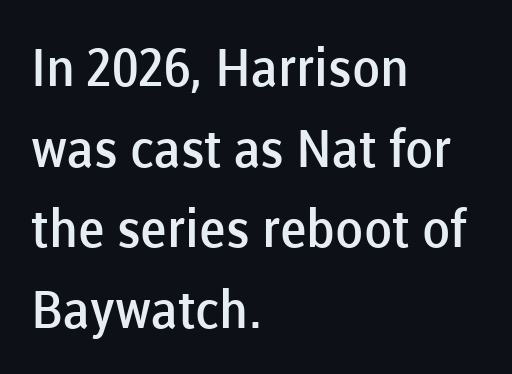
Q: Is the text bold? A: Semi-bold.
Q: Is the text italic (slanted)? A: No, it is upright.
Q: Is the typeface a serif or a sans-serif typeface? A: Sans-serif.
Q: Is the text underlined? A: No.
Q: How is the paragraph aligned? A: Left-aligned.
Q: Is the spacing between letters normal or unusually wide? A: Normal.
Q: Is the spacing between lines tight, normal or loose? A: Normal.
Q: Width (condensed, normal, or wide)? A: Normal.
Q: Stroke contrast? A: Low.
Q: x-height? A: Medium.
Q: Monospaced? A: No.
